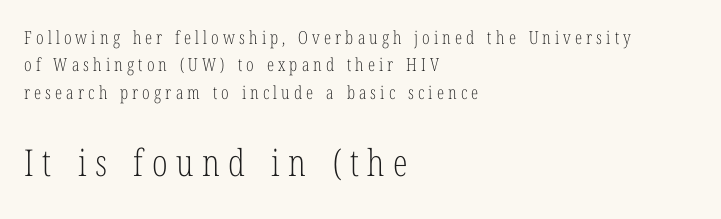
Q: Is the text bold? A: No.
Q: Is the text italic (slanted)? A: No, it is upright.
Q: Is the typeface a serif or a sans-serif typeface? A: Serif.
Q: Is the text underlined? A: No.
Q: How is the paragraph aligned? A: Left-aligned.
Q: Is the spacing between letters normal or unusually wide? A: Unusually wide.
Q: Is the spacing between lines tight, normal or loose? A: Normal.
Q: Which block of text is set in a larger size, the first (top) or the second (bottom)? A: The second (bottom) one.
Q: Width (condensed, normal, or wide)? A: Condensed.
Q: Stroke contrast? A: Low.
Q: x-height? A: Medium.
Q: Monospaced? A: No.
